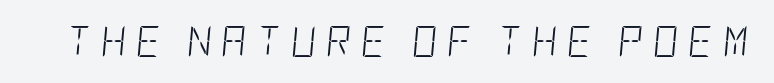
Q: Is the text bold? A: No.
Q: Is the text italic (slanted)? A: Yes, it leans right by about 5 degrees.
Q: Is the text underlined? A: No.
Q: Is the spacing between letters normal or unusually wide? A: Unusually wide.
Q: Width (condensed, normal, or wide)? A: Condensed.
Q: Stroke contrast? A: Low.
Q: x-height? A: Large.
